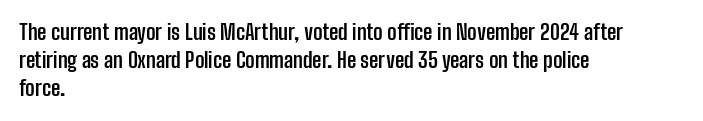
The image shows 21 px bold type, upright; set left-aligned, normal line spacing (1.34x), normal letter spacing, not underlined.
